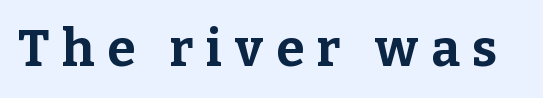
Q: Is the text bold? A: Yes.
Q: Is the text italic (slanted)? A: No, it is upright.
Q: Is the typeface a serif or a sans-serif typeface? A: Serif.
Q: Is the text underlined? A: No.
Q: Is the spacing between letters normal or unusually wide? A: Unusually wide.
Q: Width (condensed, normal, or wide)? A: Normal.
Q: Stroke contrast? A: Low.
Q: x-height? A: Medium.
Q: Monospaced? A: No.
